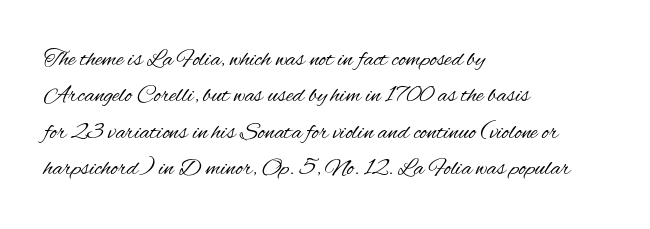
The image shows 24 px text type; set left-aligned, normal line spacing (1.52x), normal letter spacing, not underlined.
